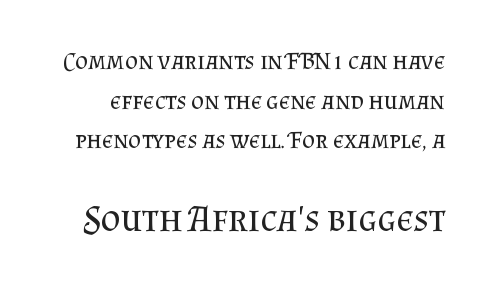
Q: Is the text bold? A: No.
Q: Is the text italic (slanted)? A: No, it is upright.
Q: Is the typeface a serif or a sans-serif typeface? A: Serif.
Q: Is the text underlined? A: No.
Q: Is the spacing between letters normal or unusually wide? A: Normal.
Q: Is the spacing between lines tight, normal or loose? A: Normal.
Q: Which block of text is set in a larger size, the first (top) or the second (bottom)? A: The second (bottom) one.
Q: Width (condensed, normal, or wide)? A: Normal.
Q: Stroke contrast? A: Medium.
Q: x-height? A: Small.
Q: Monospaced? A: No.
